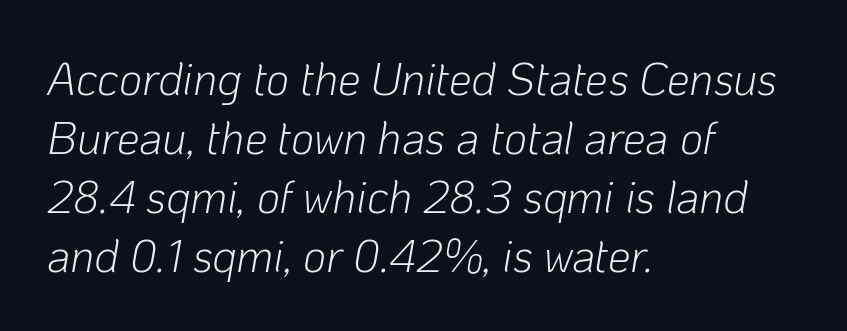
The image shows 45 px light type, italic (leaning right); set left-aligned, normal line spacing (1.31x), normal letter spacing, not underlined; low stroke contrast and a medium x-height.
